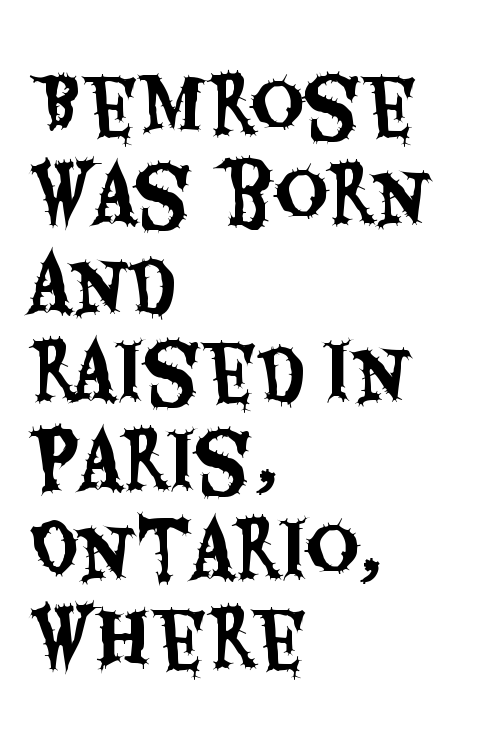
Clear beneath every line of the passage. Here the glyphs are tracked normally, forming tight word shapes. The glyphs in this specimen are sans serif. The lettering holds an erect, upright posture throughout.
